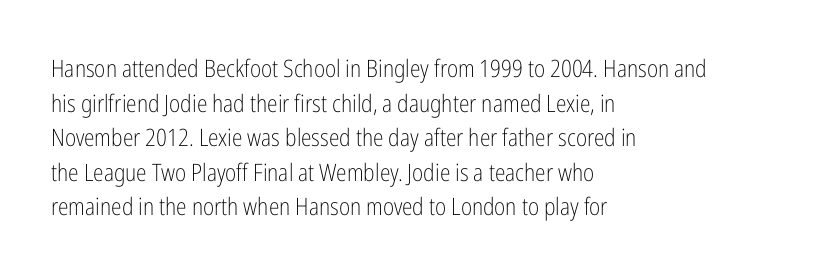
{"italic": "no", "bold": "no", "underline": "no", "align": "left", "line_spacing": "normal", "line_spacing_ratio": 1.44, "letter_spacing": "normal", "letter_spacing_em": 0.0, "glyph_px": 24}
